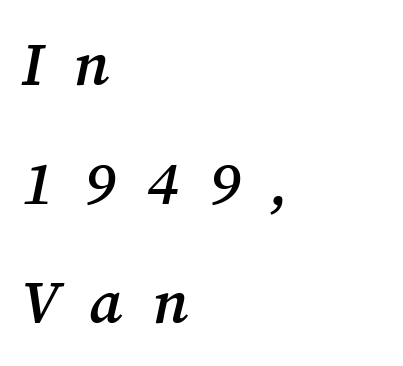
{"serif": "yes", "italic": "yes", "lean": "right", "slant_degrees": 12, "bold": "semi", "weight": "semibold", "width": "normal", "stroke_contrast": "medium", "x_height": "medium", "monospaced": "no", "underline": "no", "align": "left", "line_spacing": "loose", "line_spacing_ratio": 1.98, "letter_spacing": "wide", "letter_spacing_em": 0.5, "glyph_px": 60}
